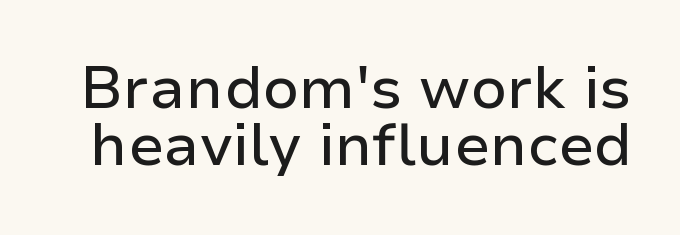
{"serif": "no", "italic": "no", "width": "normal", "stroke_contrast": "low", "x_height": "medium", "monospaced": "no", "underline": "no", "line_spacing": "tight", "line_spacing_ratio": 0.97, "letter_spacing": "normal", "letter_spacing_em": 0.0, "glyph_px": 59}
